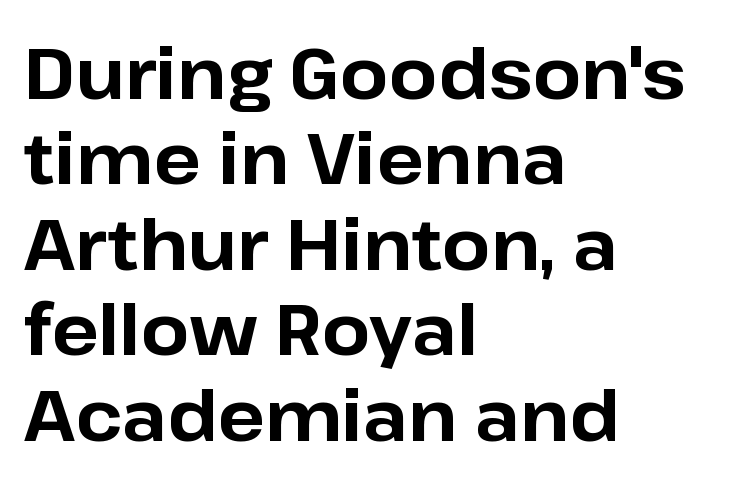
The image shows 70 px bold sans-serif type, upright; set left-aligned, line spacing 1.22x, normal letter spacing, not underlined; low stroke contrast and a medium x-height.
